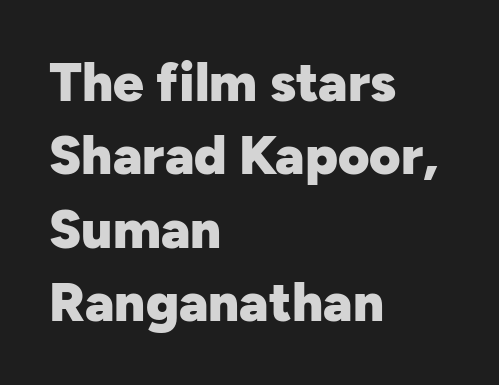
The image shows 54 px heavy sans-serif type, upright; set left-aligned, normal line spacing (1.36x), normal letter spacing, not underlined; low stroke contrast and a medium x-height.
